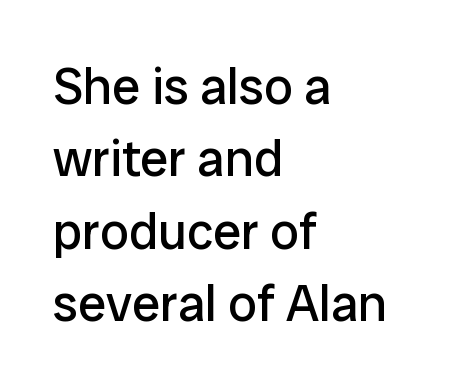
Regarding leading, the lines here are spaced in the standard way. Compared with a typical body face, this is equally light or lighter still. It's the straight-up-and-down kind of type. Looks like regular typesetting: each glyph gets only the width it needs. Short and long lines alike share a common starting point at left.
